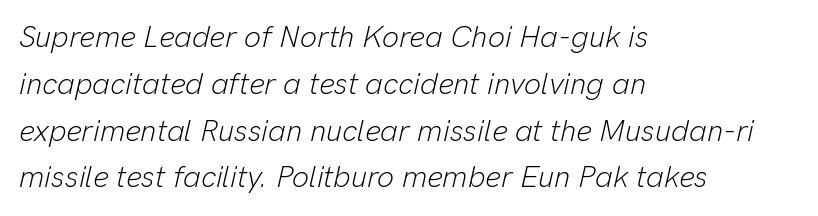
Check the space under the baseline: it is left empty. The line-height multiplier appears to be the usual default. The gaps between neighbouring characters are ordinary and unremarkable. Do the characters align in a grid? No, the font is proportional. The strokes are not fattened; the text isn't bold.
